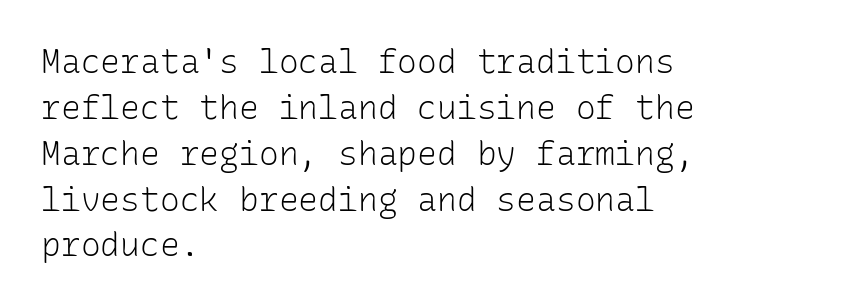
The image shows 33 px light sans-serif type, upright, monospaced; set left-aligned, normal line spacing (1.39x), normal letter spacing, not underlined; low stroke contrast and a medium x-height.
